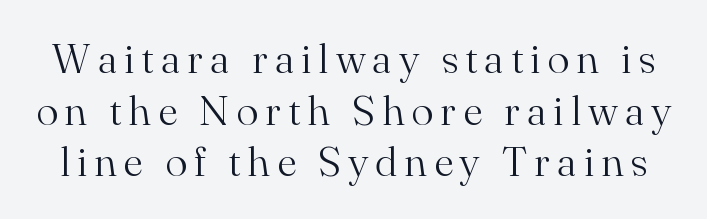
Q: Is the text bold? A: No.
Q: Is the text italic (slanted)? A: No, it is upright.
Q: Is the typeface a serif or a sans-serif typeface? A: Serif.
Q: Is the text underlined? A: No.
Q: Width (condensed, normal, or wide)? A: Normal.
Q: Stroke contrast? A: Medium.
Q: x-height? A: Small.
Q: Monospaced? A: No.
